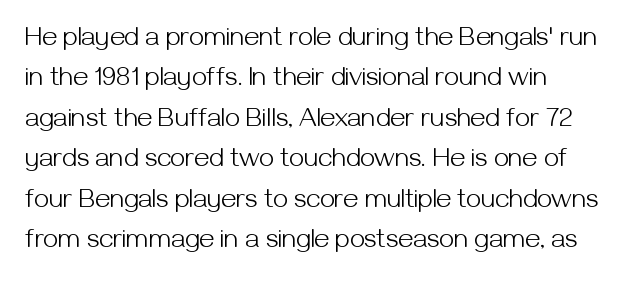
Q: Is the text bold? A: No.
Q: Is the text italic (slanted)? A: No, it is upright.
Q: Is the text underlined? A: No.
Q: Is the spacing between letters normal or unusually wide? A: Normal.
Q: Is the spacing between lines tight, normal or loose? A: Normal.
